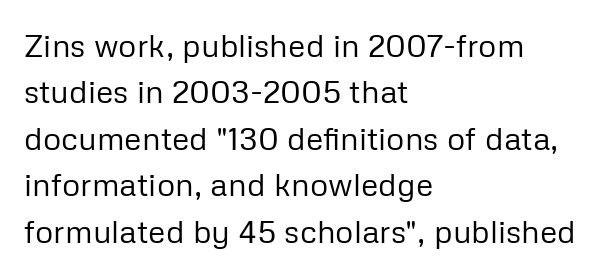
The image shows 32 px regular-weight sans-serif type, upright; set left-aligned, normal line spacing (1.45x), normal letter spacing, not underlined; low stroke contrast and a medium x-height.
